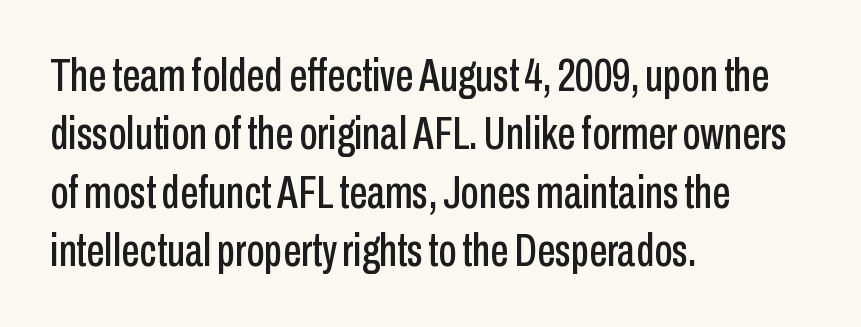
The image shows 46 px condensed sans-serif type, upright; set left-aligned, normal line spacing (1.27x), normal letter spacing, not underlined; low stroke contrast and a medium x-height.
